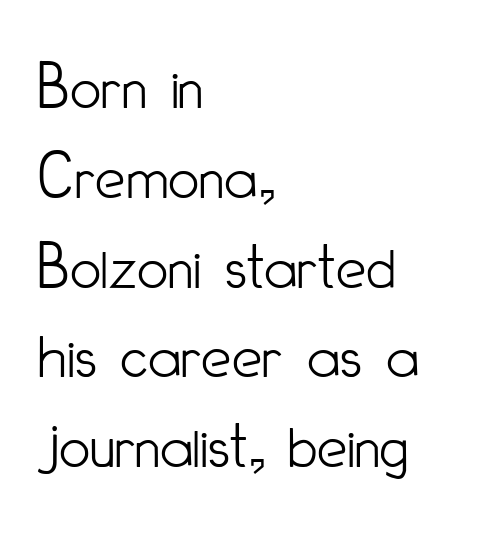
The image shows 68 px light, condensed sans-serif type, upright; set left-aligned, normal line spacing (1.32x), normal letter spacing, not underlined; low stroke contrast and a small x-height.
